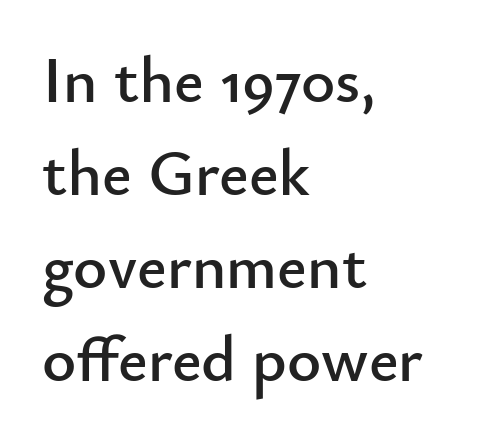
Q: Is the text italic (slanted)? A: No, it is upright.
Q: Is the typeface a serif or a sans-serif typeface? A: Sans-serif.
Q: Is the text underlined? A: No.
Q: How is the paragraph aligned? A: Left-aligned.
Q: Is the spacing between letters normal or unusually wide? A: Normal.
Q: Is the spacing between lines tight, normal or loose? A: Normal.
Q: Width (condensed, normal, or wide)? A: Normal.
Q: Stroke contrast? A: Low.
Q: x-height? A: Small.
Q: Monospaced? A: No.
